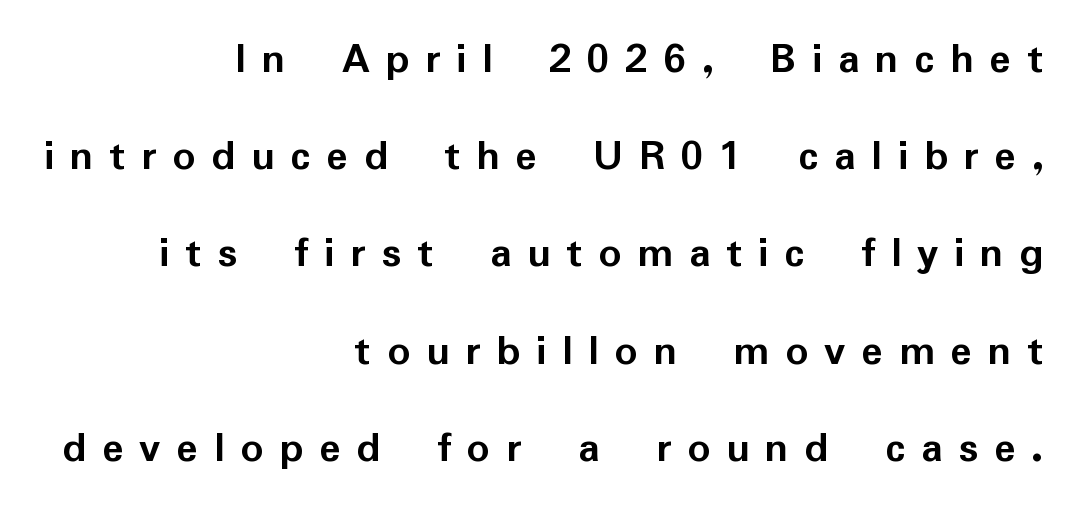
{"serif": "no", "italic": "no", "bold": "yes", "weight": "semibold", "width": "normal", "stroke_contrast": "low", "x_height": "medium", "monospaced": "no", "underline": "no", "align": "right", "line_spacing": "loose", "line_spacing_ratio": 2.16, "letter_spacing": "wide", "letter_spacing_em": 0.35, "glyph_px": 45}
